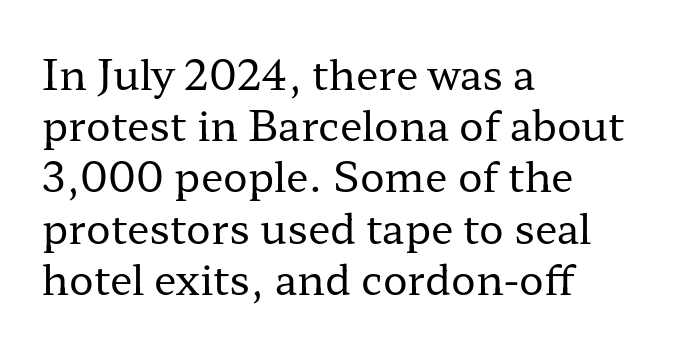
{"serif": "yes", "italic": "no", "bold": "no", "weight": "regular", "width": "wide", "stroke_contrast": "low", "x_height": "medium", "monospaced": "no", "underline": "no", "align": "left", "line_spacing": "normal", "line_spacing_ratio": 1.25, "letter_spacing": "normal", "letter_spacing_em": 0.0, "glyph_px": 41}
